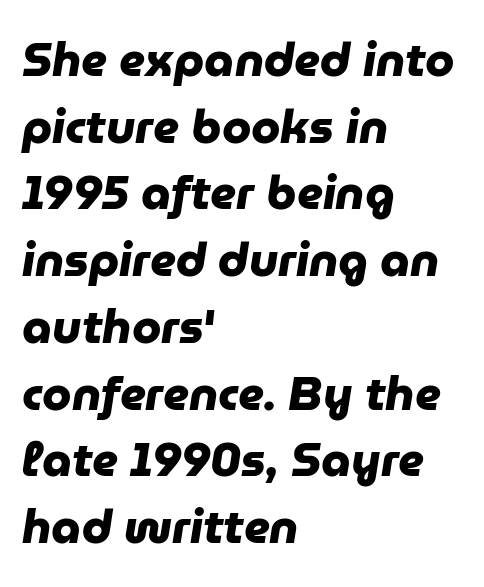
{"serif": "no", "bold": "yes", "weight": "heavy", "width": "normal", "stroke_contrast": "low", "x_height": "medium", "monospaced": "no", "underline": "no", "align": "left", "line_spacing": "normal", "line_spacing_ratio": 1.42, "letter_spacing": "normal", "letter_spacing_em": 0.0, "glyph_px": 47}
